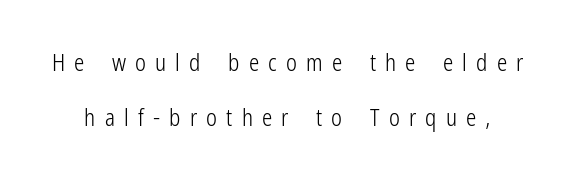
These lines stand farther apart than default settings would place them. The type is letterspaced generously, with wide tracking. These glyphs show unthickened strokes, regular width or finer. Honestly, there is no underline to notice here at all. Every character sits straight up, as roman type does.
